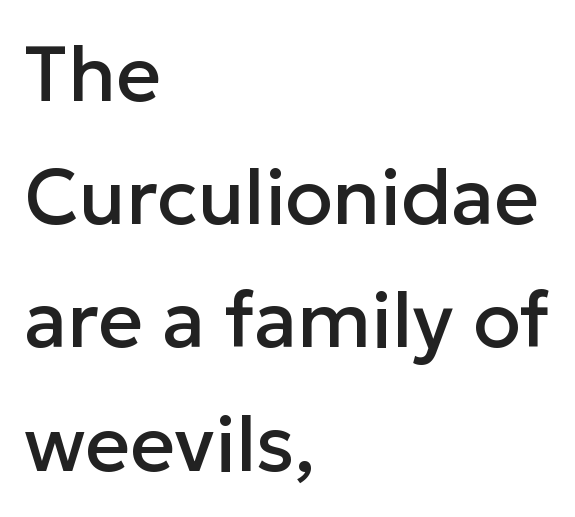
Examine the stroke ends and you'll find no serifs. The letters sit at their default tracking, neither squeezed nor spread. Reading down the block, your eye returns to a fixed left position each line. Rule under the text: the space is simply empty. The letters stand straight up with perfectly vertical stems.
